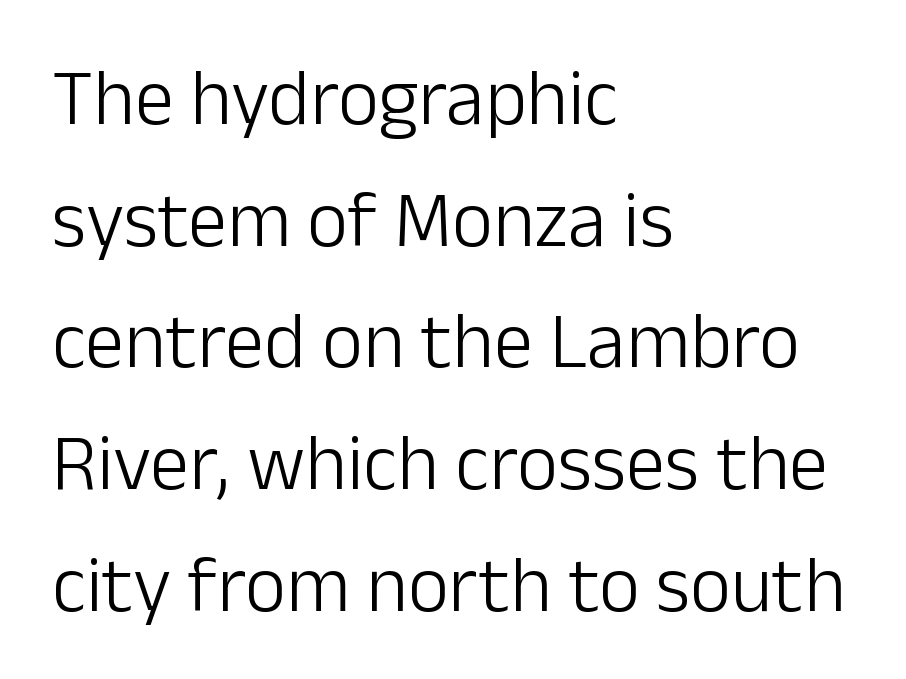
The image shows 79 px light sans-serif type, upright; set left-aligned, normal line spacing (1.54x), normal letter spacing, not underlined; low stroke contrast and a medium x-height.
